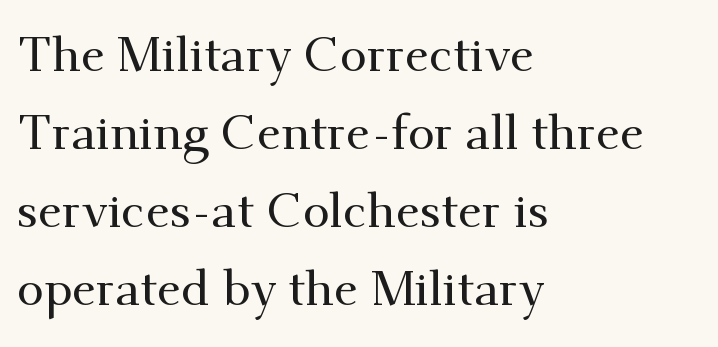
The gap between lines stays unmarked. Visually the block forms a straight wall on the left and a jagged coastline on the right. Does the type have serifs? Yes, each stem ends in a small foot. Tracking here is standard; glyphs follow each other at the usual distance. Upright lettering throughout.
